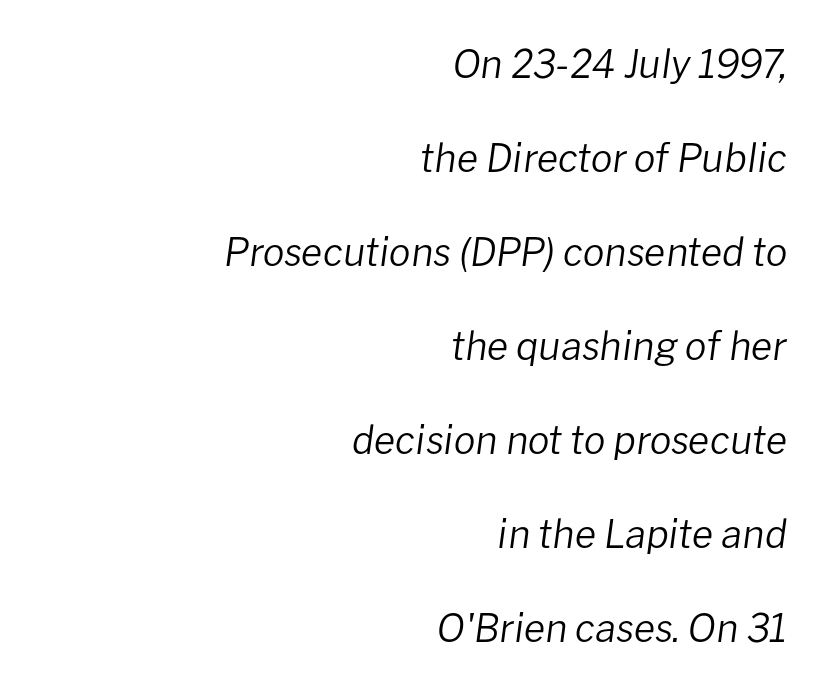
Q: Is the text bold? A: No.
Q: Is the text italic (slanted)? A: Yes, it leans right by about 8 degrees.
Q: Is the text underlined? A: No.
Q: How is the paragraph aligned? A: Right-aligned.
Q: Is the spacing between letters normal or unusually wide? A: Normal.
Q: Is the spacing between lines tight, normal or loose? A: Loose.
Q: Width (condensed, normal, or wide)? A: Normal.
Q: Stroke contrast? A: Low.
Q: x-height? A: Medium.
Q: Monospaced? A: No.
